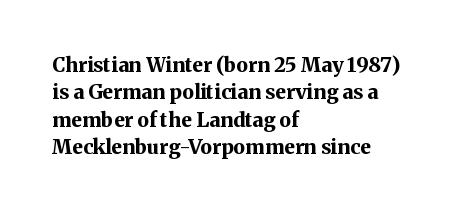
Q: Is the text bold? A: Yes.
Q: Is the text italic (slanted)? A: No, it is upright.
Q: Is the text underlined? A: No.
Q: How is the paragraph aligned? A: Left-aligned.
Q: Is the spacing between letters normal or unusually wide? A: Normal.
Q: Is the spacing between lines tight, normal or loose? A: Normal.
